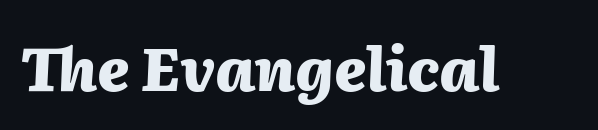
Descenders hang freely into open space. If you drew a line through each stem, it would be angled. Students, note that the glyphs here touch the page at normal intervals. The rendering uses natural spacing where letterforms have individual widths. The sample has been set heavy, in full bold.
